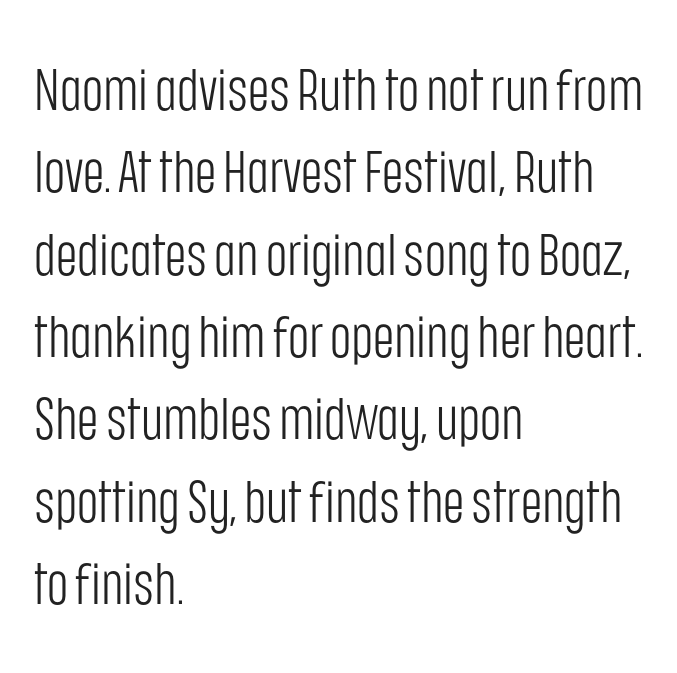
The image shows 58 px light, condensed sans-serif type, upright; set left-aligned, normal line spacing (1.42x), normal letter spacing, not underlined; low stroke contrast and a large x-height.
